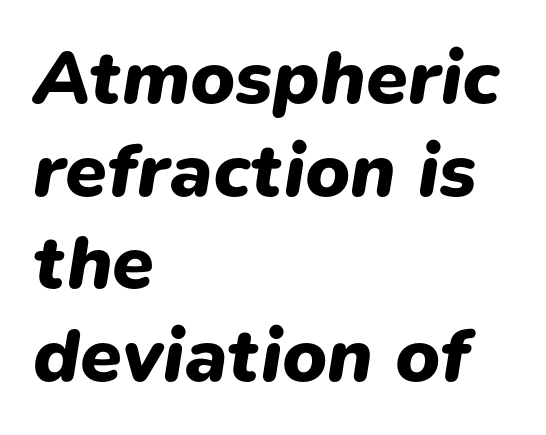
Q: Is the text bold? A: Yes.
Q: Is the text italic (slanted)? A: Yes, it leans right by about 9 degrees.
Q: Is the text underlined? A: No.
Q: How is the paragraph aligned? A: Left-aligned.
Q: Is the spacing between letters normal or unusually wide? A: Normal.
Q: Width (condensed, normal, or wide)? A: Normal.
Q: Stroke contrast? A: Low.
Q: x-height? A: Medium.
Q: Monospaced? A: No.
